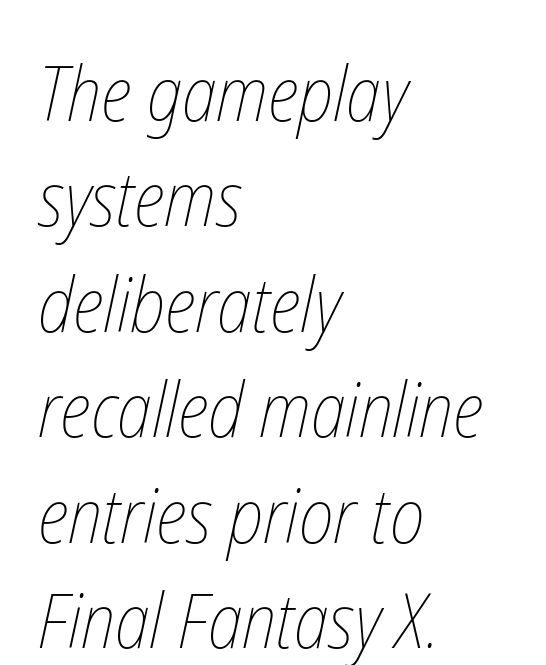
The image shows 77 px thin, condensed type; set left-aligned, normal line spacing (1.37x), normal letter spacing, not underlined; low stroke contrast and a medium x-height.
